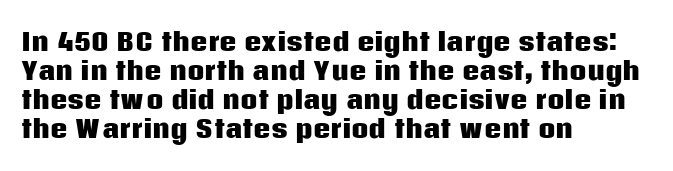
The image shows 24 px bold type, upright; set left-aligned, line spacing 1.21x, normal letter spacing, not underlined.
